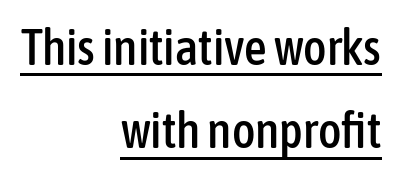
Q: Is the text italic (slanted)? A: No, it is upright.
Q: Is the typeface a serif or a sans-serif typeface? A: Sans-serif.
Q: Is the text underlined? A: Yes.
Q: How is the paragraph aligned? A: Right-aligned.
Q: Is the spacing between letters normal or unusually wide? A: Normal.
Q: Is the spacing between lines tight, normal or loose? A: Normal.
Q: Width (condensed, normal, or wide)? A: Condensed.
Q: Stroke contrast? A: Low.
Q: x-height? A: Medium.
Q: Monospaced? A: No.
